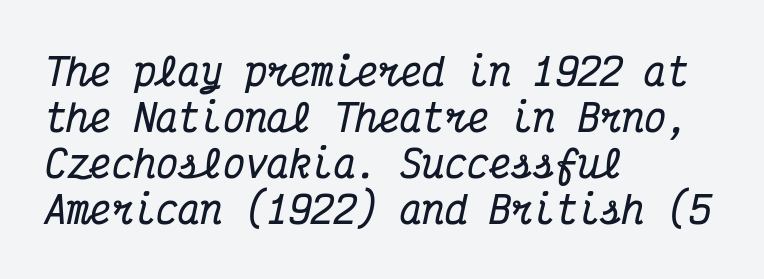
Q: Is the text bold? A: Yes.
Q: Is the text italic (slanted)? A: Yes, it leans right by about 12 degrees.
Q: Is the typeface a serif or a sans-serif typeface? A: Serif.
Q: Is the text underlined? A: No.
Q: How is the paragraph aligned? A: Left-aligned.
Q: Is the spacing between letters normal or unusually wide? A: Normal.
Q: Width (condensed, normal, or wide)? A: Condensed.
Q: Stroke contrast? A: Medium.
Q: x-height? A: Medium.
Q: Monospaced? A: Yes.
